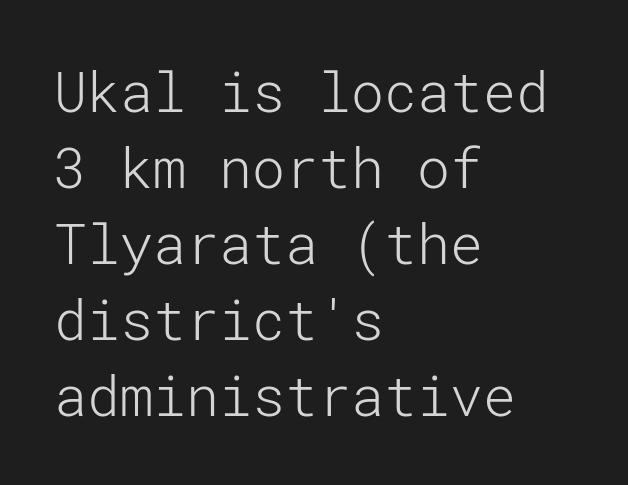
The image shows 55 px light sans-serif type, upright; set left-aligned, normal line spacing (1.38x), normal letter spacing, not underlined; low stroke contrast and a medium x-height.
